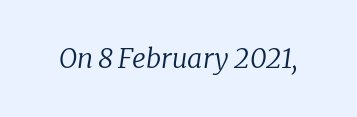
The image shows 27 px text type, italic (leaning right); set normal letter spacing, not underlined.
